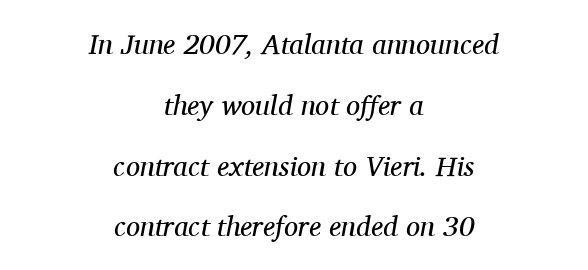
Q: Is the text bold? A: No.
Q: Is the text italic (slanted)? A: Yes, it leans right by about 11 degrees.
Q: Is the typeface a serif or a sans-serif typeface? A: Serif.
Q: Is the text underlined? A: No.
Q: How is the paragraph aligned? A: Centered.
Q: Is the spacing between letters normal or unusually wide? A: Normal.
Q: Is the spacing between lines tight, normal or loose? A: Loose.
Q: Width (condensed, normal, or wide)? A: Normal.
Q: Stroke contrast? A: Medium.
Q: x-height? A: Medium.
Q: Monospaced? A: No.
